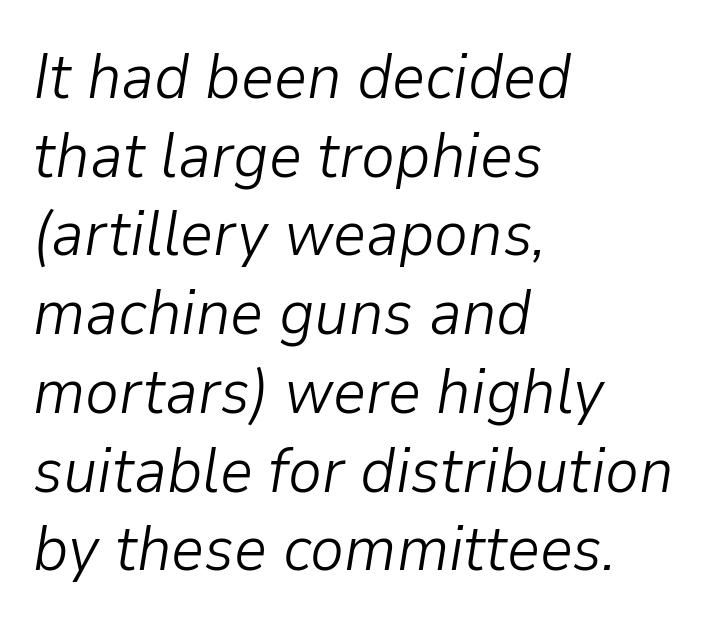
The image shows 64 px light type, italic (leaning right); set left-aligned, line spacing 1.23x, normal letter spacing, not underlined; low stroke contrast and a medium x-height.
